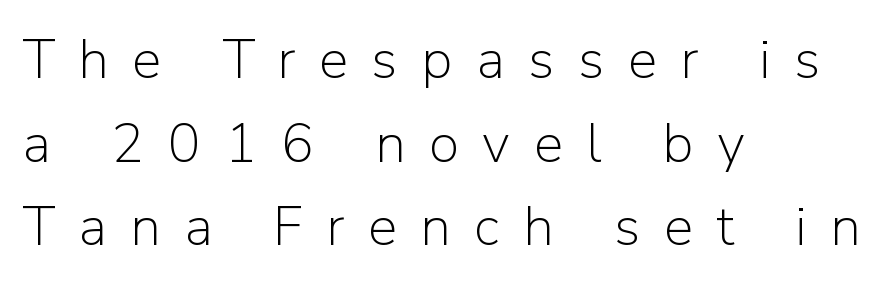
Q: Is the text bold? A: No.
Q: Is the text italic (slanted)? A: No, it is upright.
Q: Is the typeface a serif or a sans-serif typeface? A: Sans-serif.
Q: Is the text underlined? A: No.
Q: How is the paragraph aligned? A: Left-aligned.
Q: Is the spacing between letters normal or unusually wide? A: Unusually wide.
Q: Is the spacing between lines tight, normal or loose? A: Normal.
Q: Width (condensed, normal, or wide)? A: Normal.
Q: Stroke contrast? A: Low.
Q: x-height? A: Medium.
Q: Monospaced? A: No.
